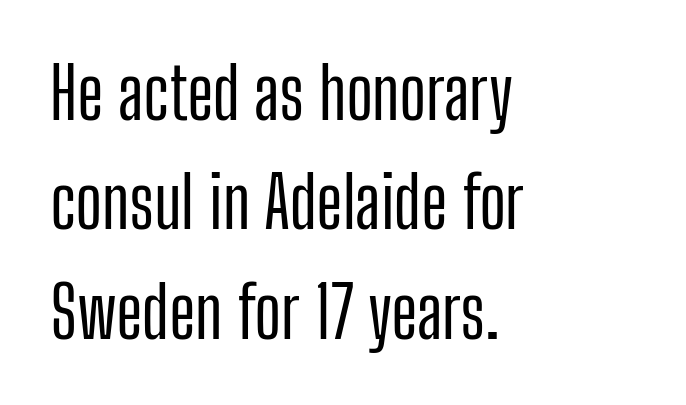
Q: Is the text italic (slanted)? A: No, it is upright.
Q: Is the typeface a serif or a sans-serif typeface? A: Sans-serif.
Q: Is the text underlined? A: No.
Q: How is the paragraph aligned? A: Left-aligned.
Q: Is the spacing between letters normal or unusually wide? A: Normal.
Q: Is the spacing between lines tight, normal or loose? A: Normal.
Q: Width (condensed, normal, or wide)? A: Condensed.
Q: Stroke contrast? A: Low.
Q: x-height? A: Medium.
Q: Monospaced? A: No.
